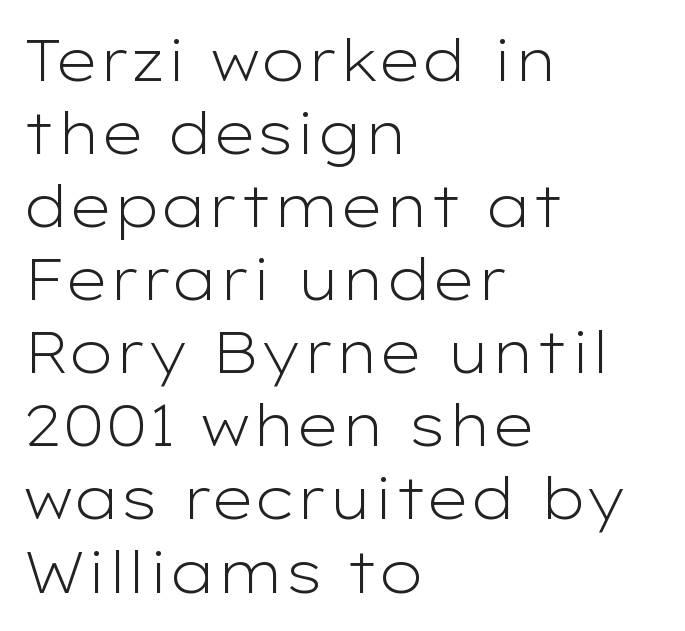
The image shows 58 px light, wide sans-serif type, upright; set left-aligned, normal line spacing (1.26x), normal letter spacing, not underlined; low stroke contrast and a medium x-height.
